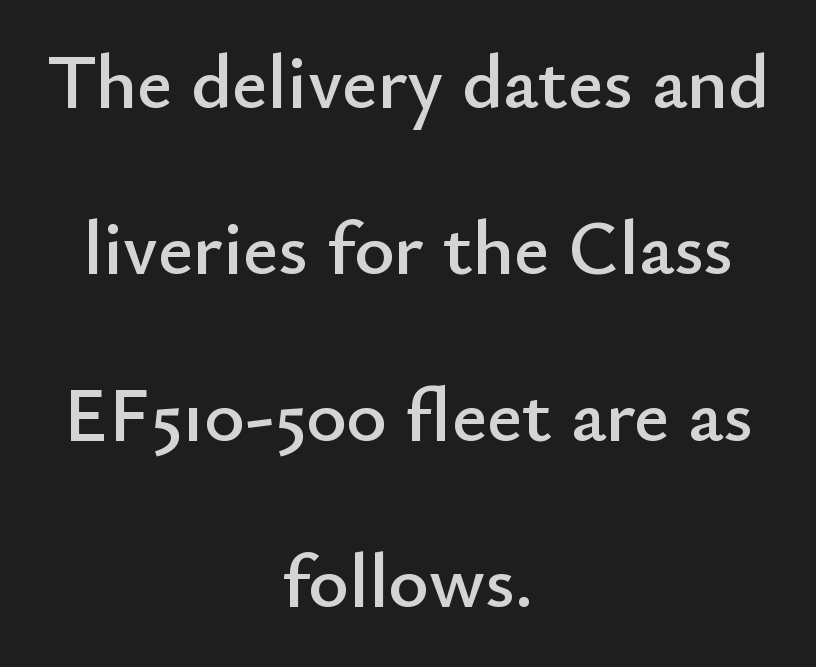
The axis of the letterforms is exactly vertical. The leading is generous, giving the passage an open texture. The compositor balanced each line on the midline. Honestly, there is no underline to notice here at all. Spacing verdict: proportional, widths tailored to each character.
